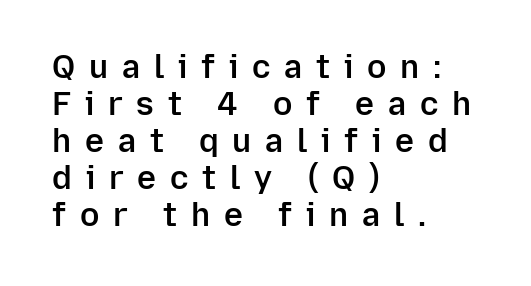
The image shows 32 px semibold sans-serif type, upright; set left-aligned, line spacing 1.16x, unusually wide letter spacing (+0.43 em), not underlined; low stroke contrast and a medium x-height.
